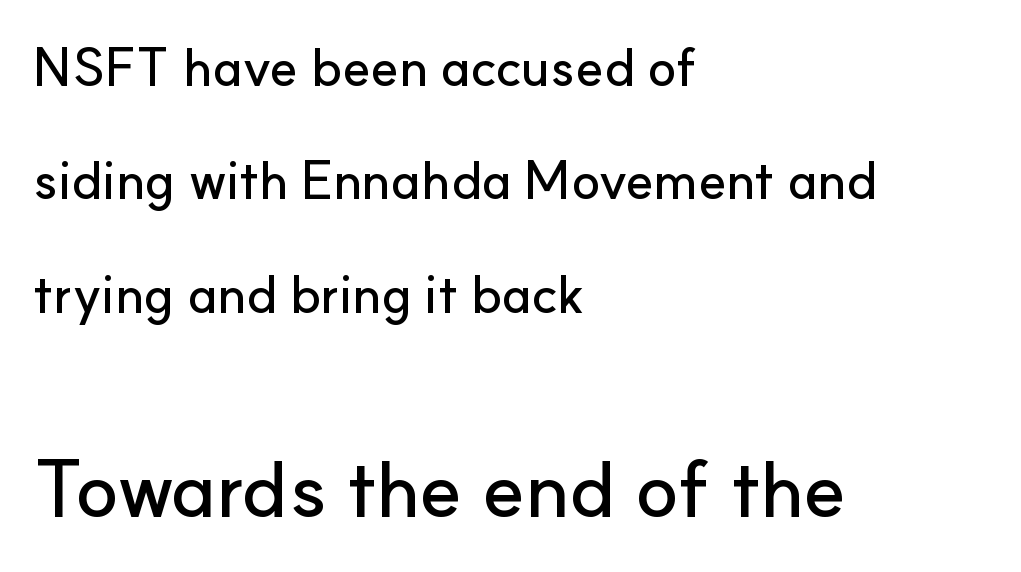
Q: Is the text italic (slanted)? A: No, it is upright.
Q: Is the typeface a serif or a sans-serif typeface? A: Sans-serif.
Q: Is the text underlined? A: No.
Q: How is the paragraph aligned? A: Left-aligned.
Q: Is the spacing between letters normal or unusually wide? A: Normal.
Q: Is the spacing between lines tight, normal or loose? A: Loose.
Q: Which block of text is set in a larger size, the first (top) or the second (bottom)? A: The second (bottom) one.
Q: Width (condensed, normal, or wide)? A: Normal.
Q: Stroke contrast? A: Low.
Q: x-height? A: Small.
Q: Monospaced? A: No.
